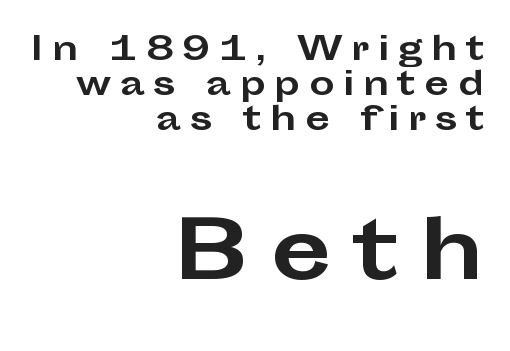
{"serif": "no", "italic": "no", "bold": "yes", "weight": "bold", "width": "wide", "stroke_contrast": "low", "x_height": "medium", "monospaced": "no", "underline": "no", "align": "right", "line_spacing": "tight", "line_spacing_ratio": 1.1, "letter_spacing": "wide", "letter_spacing_em": 0.27, "larger_block": "second", "size_ratio": 2.47, "glyph_px": 79}
